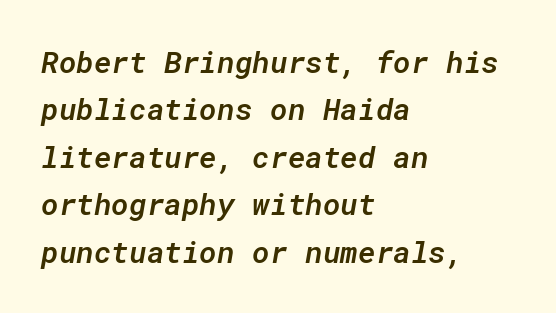
Q: Is the text bold? A: Semi-bold.
Q: Is the text italic (slanted)? A: Yes, it leans right by about 10 degrees.
Q: Is the text underlined? A: No.
Q: How is the paragraph aligned? A: Left-aligned.
Q: Is the spacing between letters normal or unusually wide? A: Normal.
Q: Is the spacing between lines tight, normal or loose? A: Normal.
Q: Width (condensed, normal, or wide)? A: Normal.
Q: Stroke contrast? A: Low.
Q: x-height? A: Medium.
Q: Monospaced? A: Yes.
